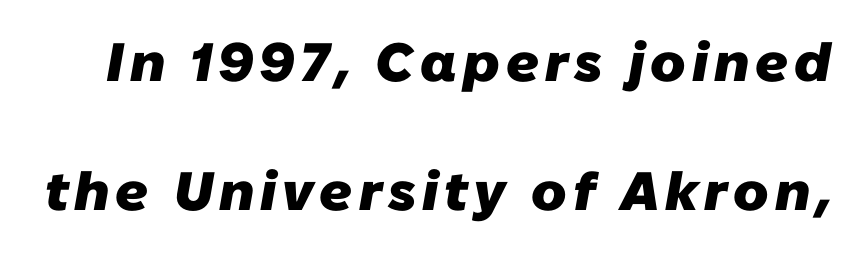
The image shows 54 px heavy sans-serif type; set loose line spacing (2.39x), not underlined; low stroke contrast and a medium x-height.
